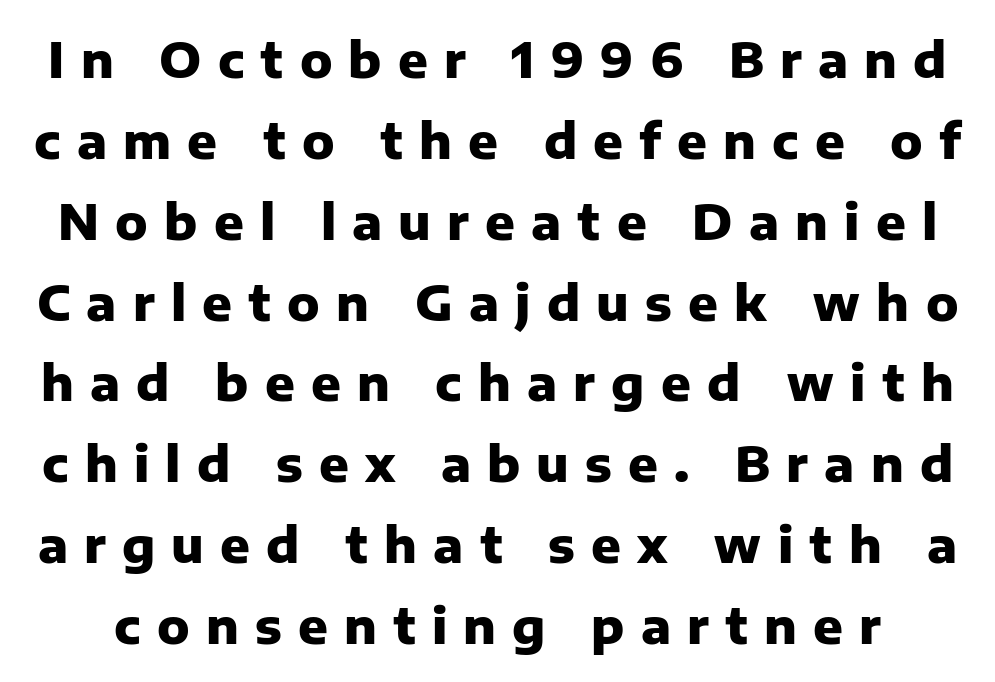
The image shows 49 px heavy sans-serif type, upright; set normal line spacing (1.65x), unusually wide letter spacing (+0.33 em), not underlined; low stroke contrast and a medium x-height.
